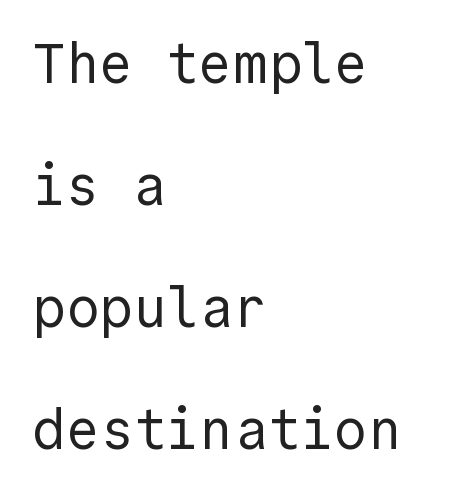
The image shows 56 px regular-weight sans-serif type, upright; set left-aligned, loose line spacing (2.18x), normal letter spacing, not underlined; a medium x-height.
